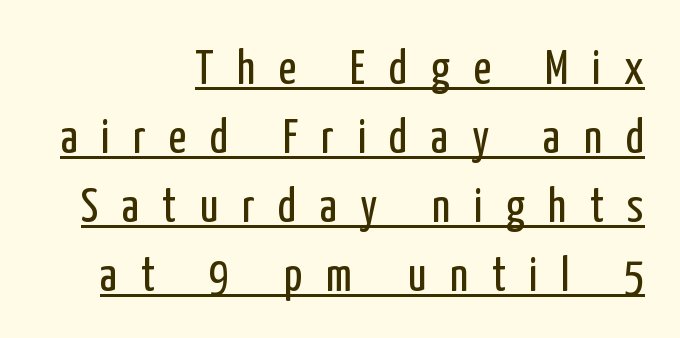
The image shows 48 px regular-weight, condensed sans-serif type, upright; set right-aligned, normal line spacing (1.44x), unusually wide letter spacing (+0.49 em), underlined; low stroke contrast and a medium x-height.
